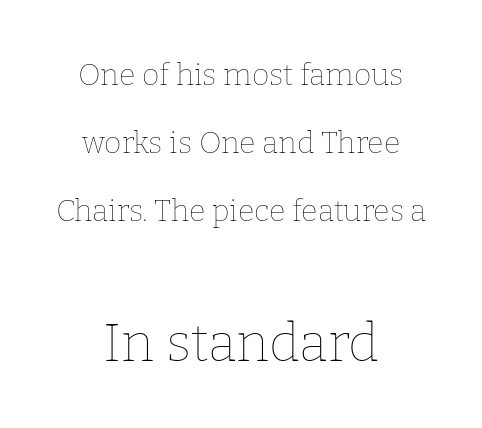
Reading down the column, the eye jumps a long way to each next line. Here the designer chose a conventional face with non-uniform glyph widths. The letters in the lower block stand taller than those in the block above. The gaps between neighbouring characters are ordinary and unremarkable. Is this a heavy cut? Hardly; it is regular or lighter. The whitespace from short lines is split evenly between both sides.
